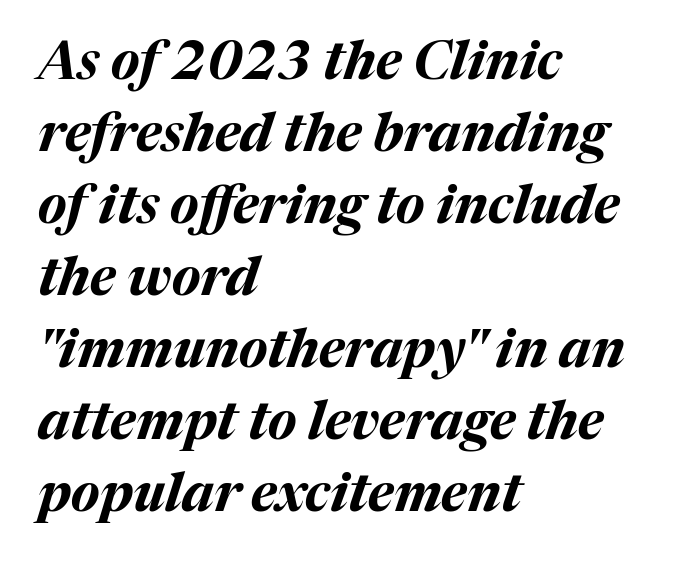
The image shows 53 px bold type, italic (leaning right); set left-aligned, normal line spacing (1.36x), normal letter spacing, not underlined; medium stroke contrast and a medium x-height.
